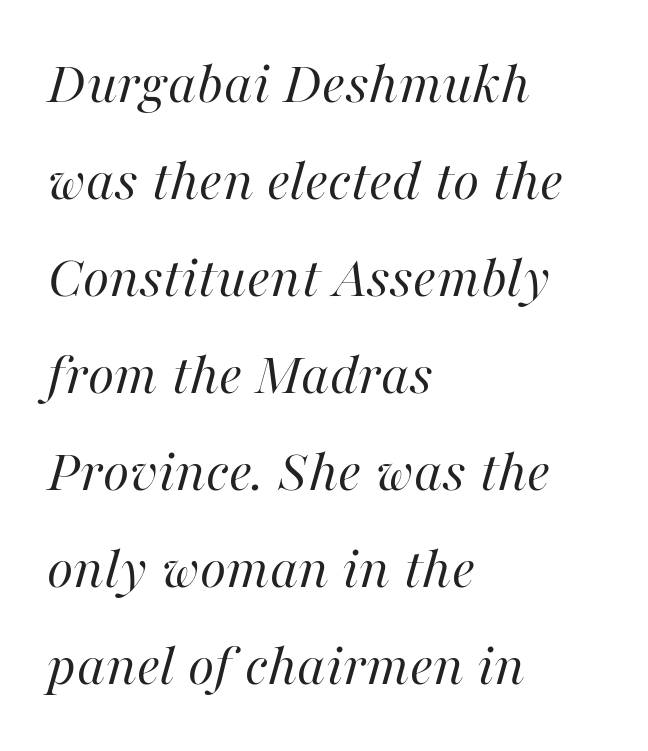
The image shows 61 px regular-weight type, italic (leaning right); set left-aligned, normal line spacing (1.59x), normal letter spacing, not underlined; high stroke contrast and a medium x-height.
